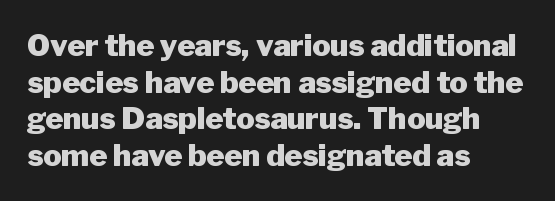
Line beginnings align vertically; line endings do not. What kind of face is this? One without serifs — a sans. Weight: bold. Each word holds together tightly as a unit, with standard inter-letter gaps. Every character sits straight up, as roman type does.
